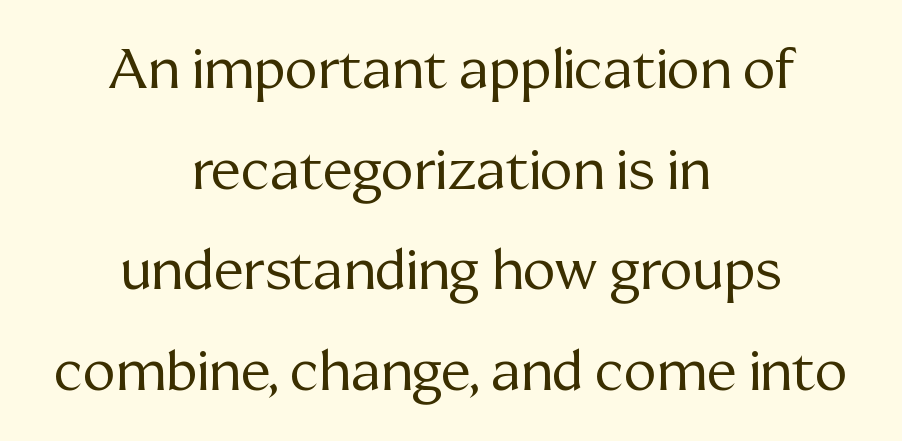
The image shows 55 px regular-weight serif type, upright; set centered, line spacing 1.83x, normal letter spacing, not underlined; medium stroke contrast and a medium x-height.
